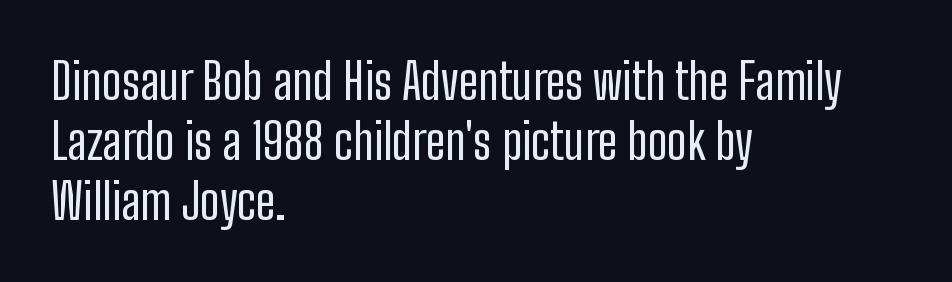
{"serif": "no", "italic": "no", "bold": "no", "weight": "regular", "width": "condensed", "stroke_contrast": "low", "x_height": "medium", "monospaced": "no", "underline": "no", "align": "left", "line_spacing_ratio": 1.22, "letter_spacing": "normal", "letter_spacing_em": 0.0, "glyph_px": 49}
